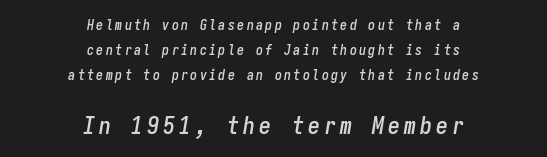
{"italic": "yes", "lean": "right", "slant_degrees": 9, "underline": "no", "align": "center", "line_spacing_ratio": 1.77, "larger_block": "second", "size_ratio": 1.71, "glyph_px": 24}
